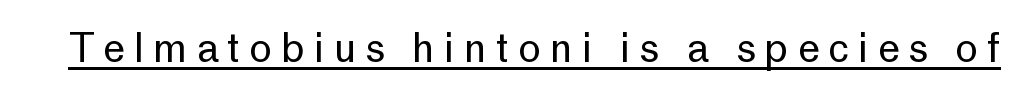
Q: Is the text bold? A: No.
Q: Is the text italic (slanted)? A: No, it is upright.
Q: Is the typeface a serif or a sans-serif typeface? A: Sans-serif.
Q: Is the text underlined? A: Yes.
Q: Is the spacing between letters normal or unusually wide? A: Unusually wide.
Q: Width (condensed, normal, or wide)? A: Normal.
Q: Stroke contrast? A: Low.
Q: x-height? A: Medium.
Q: Monospaced? A: No.
